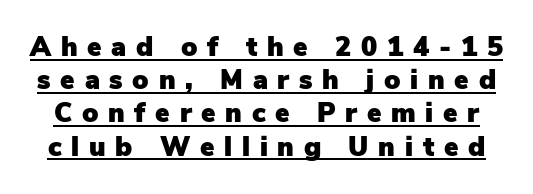
Q: Is the text italic (slanted)? A: No, it is upright.
Q: Is the text underlined? A: Yes.
Q: Is the spacing between letters normal or unusually wide? A: Unusually wide.
